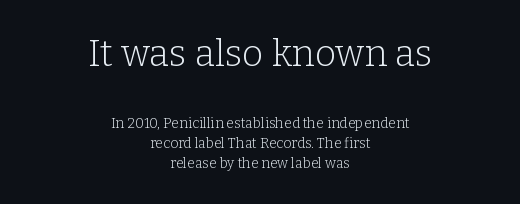
The image shows 37 px light serif type, upright; set centered, normal line spacing (1.44x), normal letter spacing, not underlined; the first (top) block is 2.64x larger; low stroke contrast and a medium x-height.
